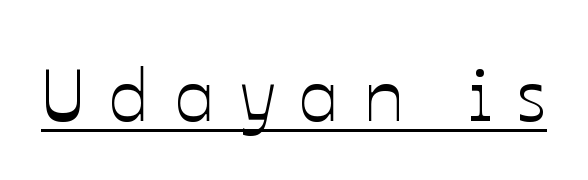
You could not count columns in this text — the font is proportionally spaced. The lettering stays uniformly vertical, giving the passage a roman look. The letters are spread apart with noticeably loose tracking. This rendering features underlined lettering.
